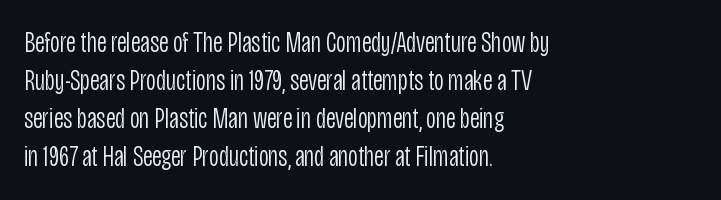
Q: Is the text bold? A: No.
Q: Is the text italic (slanted)? A: No, it is upright.
Q: Is the typeface a serif or a sans-serif typeface? A: Sans-serif.
Q: Is the text underlined? A: No.
Q: How is the paragraph aligned? A: Left-aligned.
Q: Is the spacing between letters normal or unusually wide? A: Normal.
Q: Is the spacing between lines tight, normal or loose? A: Normal.
Q: Width (condensed, normal, or wide)? A: Condensed.
Q: Stroke contrast? A: Low.
Q: x-height? A: Large.
Q: Monospaced? A: No.
